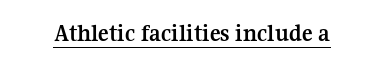
The image shows 25 px bold type, upright; set normal letter spacing, underlined.
